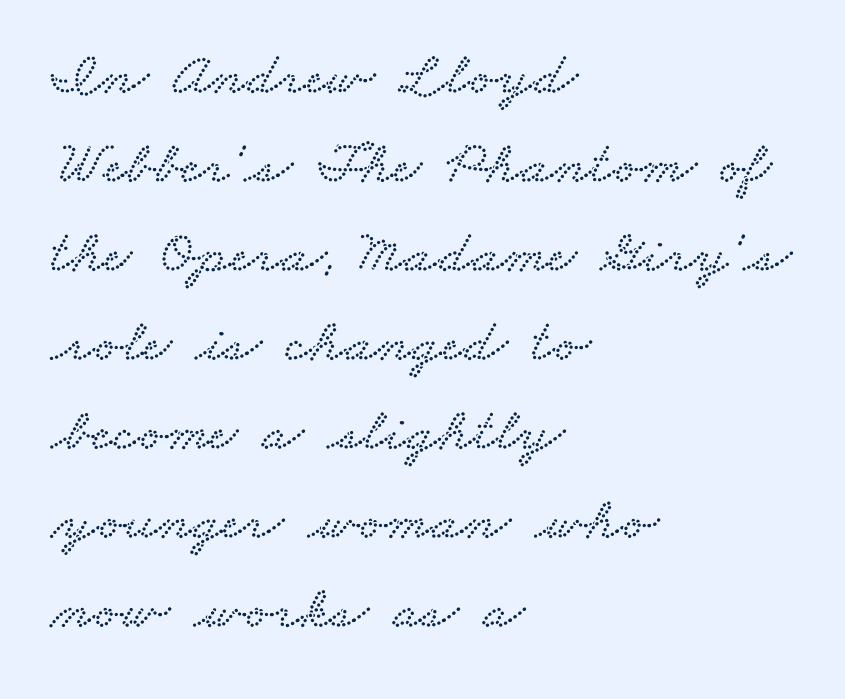
The image shows 61 px wide serif type; set left-aligned, normal line spacing (1.46x), normal letter spacing, not underlined; low stroke contrast and a small x-height.
